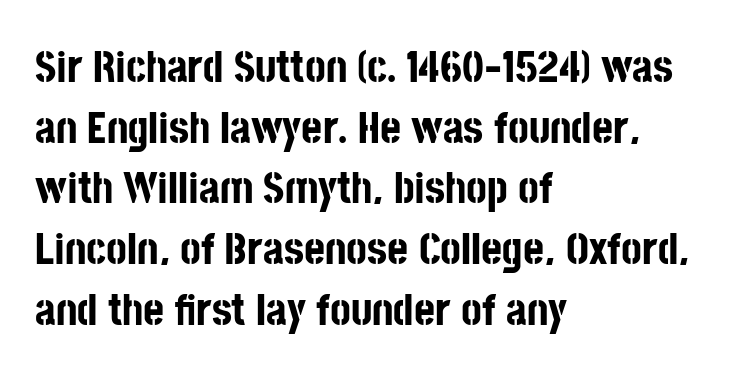
The image shows 45 px bold, condensed sans-serif type, upright; set left-aligned, normal line spacing (1.35x), normal letter spacing, not underlined; low stroke contrast and a large x-height.
